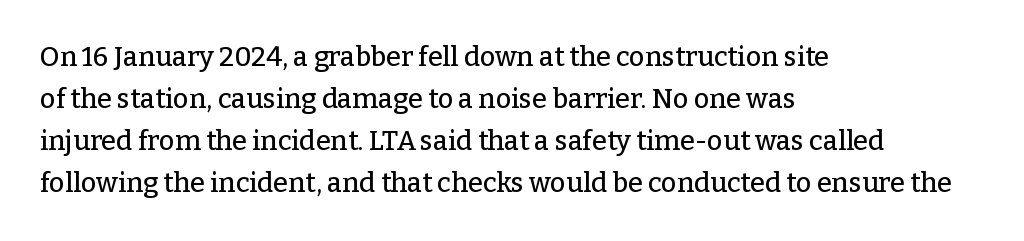
Q: Is the text italic (slanted)? A: No, it is upright.
Q: Is the text underlined? A: No.
Q: How is the paragraph aligned? A: Left-aligned.
Q: Is the spacing between letters normal or unusually wide? A: Normal.
Q: Is the spacing between lines tight, normal or loose? A: Normal.
